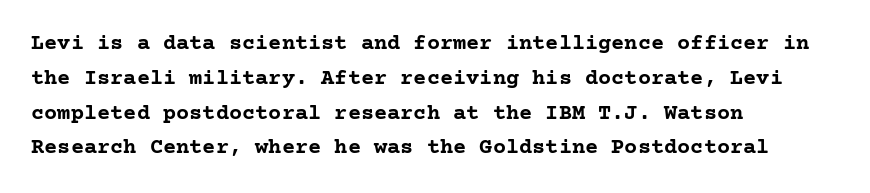
The image shows 22 px bold type, upright; set left-aligned, normal line spacing (1.58x), normal letter spacing, not underlined.
